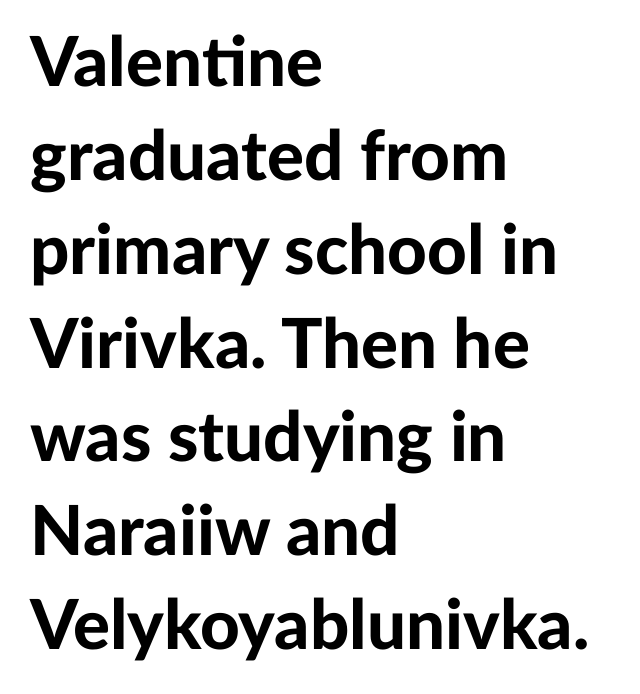
Q: Is the text bold? A: Yes.
Q: Is the text italic (slanted)? A: No, it is upright.
Q: Is the typeface a serif or a sans-serif typeface? A: Sans-serif.
Q: Is the text underlined? A: No.
Q: How is the paragraph aligned? A: Left-aligned.
Q: Is the spacing between letters normal or unusually wide? A: Normal.
Q: Is the spacing between lines tight, normal or loose? A: Normal.
Q: Width (condensed, normal, or wide)? A: Normal.
Q: Stroke contrast? A: Low.
Q: x-height? A: Medium.
Q: Monospaced? A: No.
